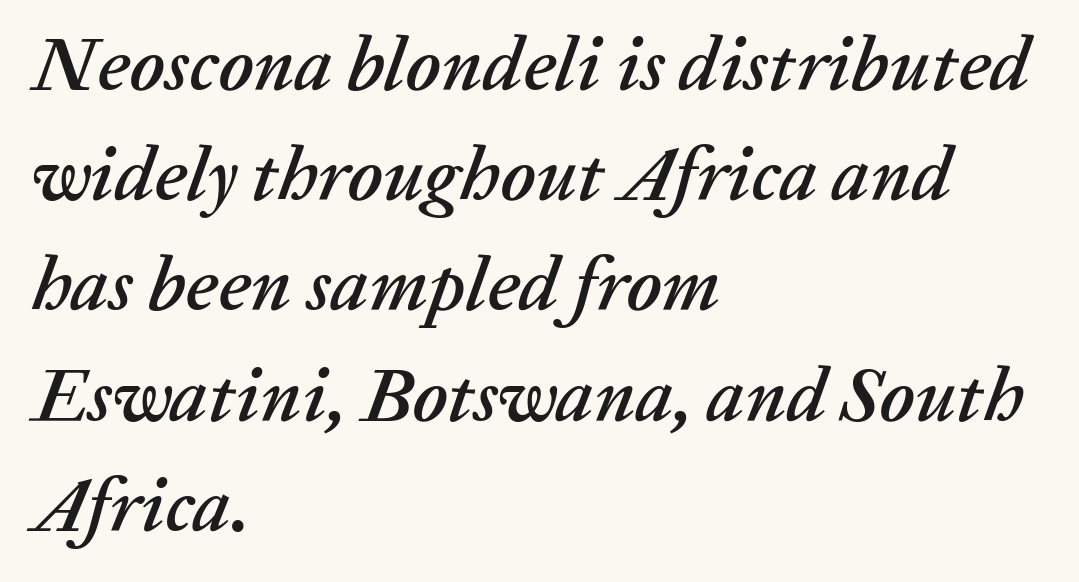
The image shows 76 px text type, italic (leaning right); set left-aligned, normal line spacing (1.45x), normal letter spacing, not underlined; low stroke contrast and a medium x-height.
